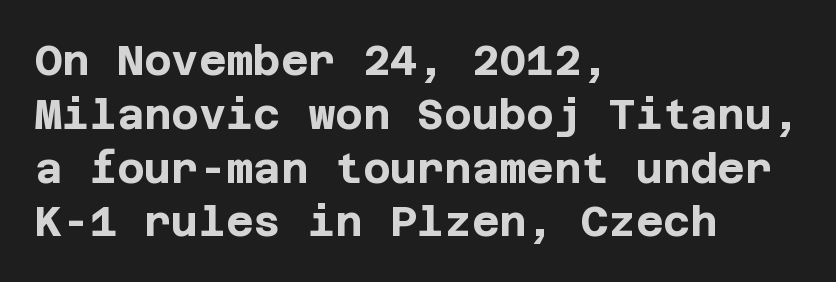
Q: Is the text bold? A: Yes.
Q: Is the text italic (slanted)? A: No, it is upright.
Q: Is the typeface a serif or a sans-serif typeface? A: Sans-serif.
Q: Is the text underlined? A: No.
Q: How is the paragraph aligned? A: Left-aligned.
Q: Is the spacing between letters normal or unusually wide? A: Normal.
Q: Is the spacing between lines tight, normal or loose? A: Normal.
Q: Width (condensed, normal, or wide)? A: Normal.
Q: Stroke contrast? A: Low.
Q: x-height? A: Large.
